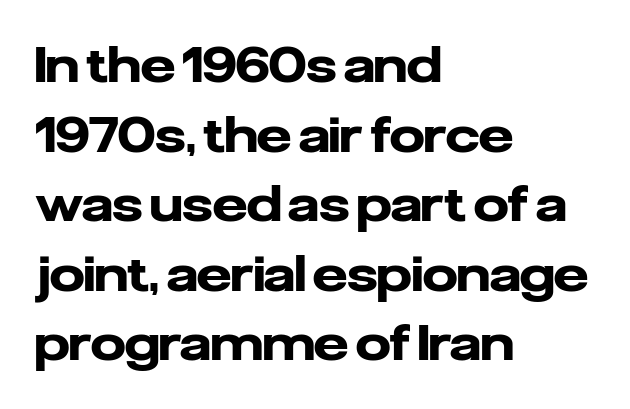
Italic: no, the glyphs are upright roman. Casual observation: everything's shoved over to the left. The rendering uses natural spacing where letterforms have individual widths. You can tell from the bare stems that sans-serif type was used. These lines keep a tight, regular rhythm from letter to letter.
